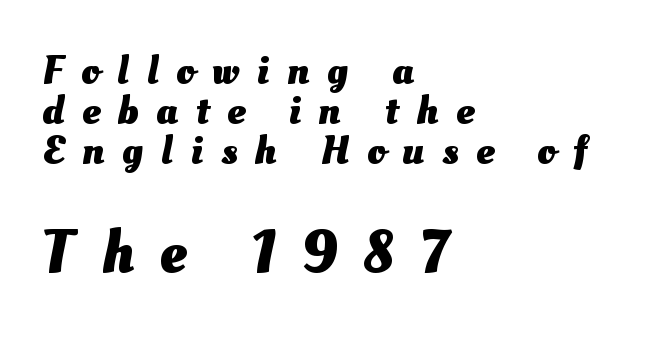
Weight: bold. Which chunk is bigger? The second one — the bottom block dwarfs the top. Underlining? Definitely not there. Closely set lines give the paragraph a compact silhouette. In terms of letterspacing, this is a distinctly airy, spread setting.
